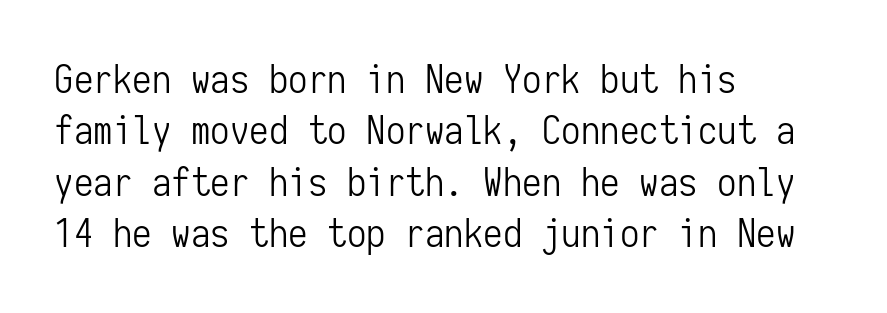
The image shows 39 px light, condensed sans-serif type, upright, monospaced; set left-aligned, normal line spacing (1.32x), normal letter spacing, not underlined; low stroke contrast and a medium x-height.
